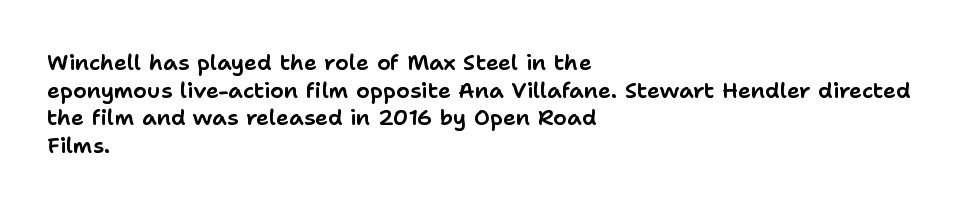
Regarding leading, the lines here are spaced in the standard way. The space beneath each line is pristine and unruled. Tracking value appears to be zero — textbook default spacing. The setting favours the left margin, as ordinary paragraphs usually do.
